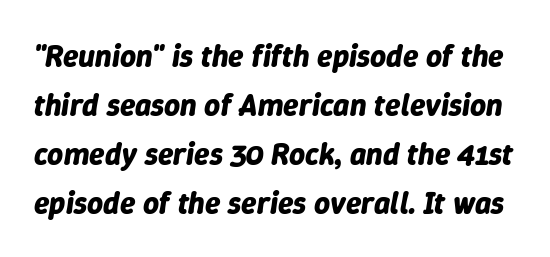
The sample has been set heavy, in full bold. A normal amount of white space separates one row of letters from the next. The face used here is proportionally spaced, like ordinary book or web type. No word sits above an underline. The text carries the slant typical of an italic or oblique font. Short note: letters normally spaced.
